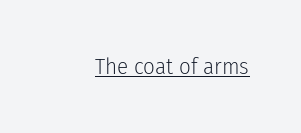
The image shows 23 px text type, upright; set normal letter spacing, underlined.
